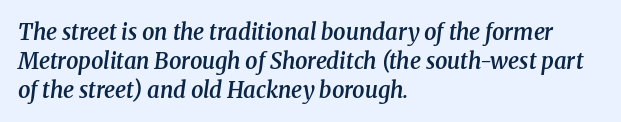
The baseline area is clear. These lines are set flush left with a ragged right edge. Is the letter spacing exaggerated? No — it looks like the ordinary default. Summary of vertical rhythm: regular, with standard interline spacing.
